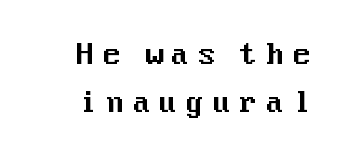
Check under the words: just untouched page. Check where the strokes stop: nothing finishes them off — pure sans. If you drew a line through each stem, it would be perfectly vertical. The rendering inserts visible extra space after every character.
